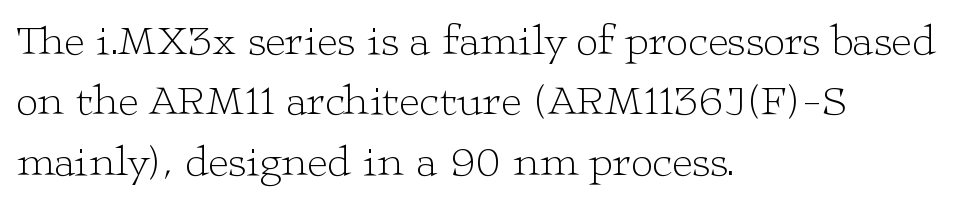
Q: Is the text bold? A: No.
Q: Is the text italic (slanted)? A: No, it is upright.
Q: Is the typeface a serif or a sans-serif typeface? A: Serif.
Q: Is the text underlined? A: No.
Q: How is the paragraph aligned? A: Left-aligned.
Q: Is the spacing between letters normal or unusually wide? A: Normal.
Q: Is the spacing between lines tight, normal or loose? A: Normal.
Q: Width (condensed, normal, or wide)? A: Wide.
Q: Stroke contrast? A: Low.
Q: x-height? A: Medium.
Q: Monospaced? A: No.
